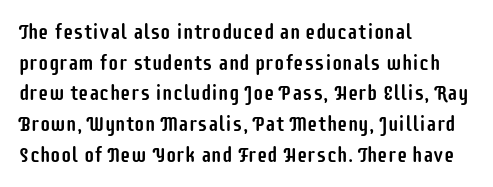
Style check: upright. Quick note: interline space is typical. This sample uses plain, unmodified letter spacing. In CSS terms this would be text-align: left.
